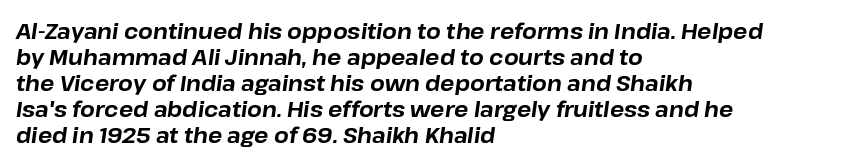
The image shows 21 px bold type, italic (leaning right); set left-aligned, line spacing 1.24x, normal letter spacing, not underlined.
